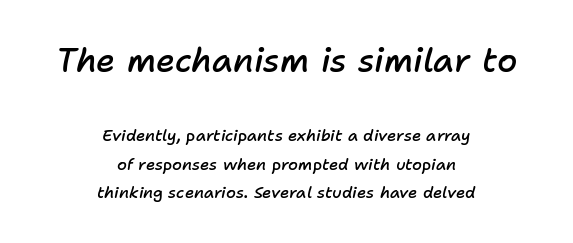
The image shows 33 px semibold type, italic (leaning right); set centered, line spacing 1.8x, normal letter spacing, not underlined; the first (top) block is 2.06x larger; low stroke contrast and a medium x-height.
